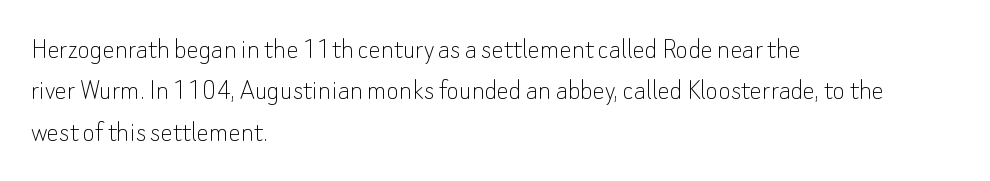
The typesetter chose a ragged-right arrangement here. Style check: upright. You could not count columns in this text — the font is proportionally spaced. Successive baselines arrive at the customary interval.
